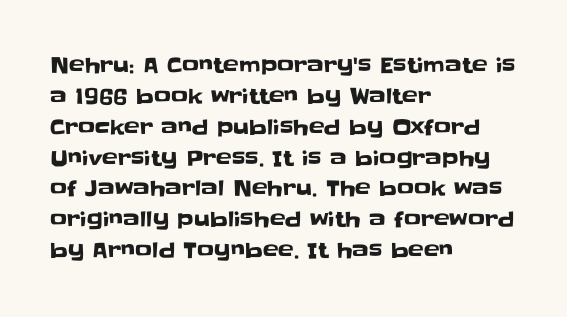
{"italic": "no", "underline": "no", "align": "left", "line_spacing": "normal", "line_spacing_ratio": 1.47, "letter_spacing": "normal", "letter_spacing_em": 0.0, "glyph_px": 21}
